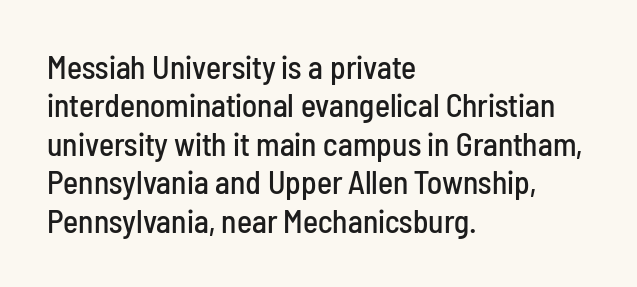
Q: Is the text italic (slanted)? A: No, it is upright.
Q: Is the typeface a serif or a sans-serif typeface? A: Sans-serif.
Q: Is the text underlined? A: No.
Q: How is the paragraph aligned? A: Left-aligned.
Q: Is the spacing between letters normal or unusually wide? A: Normal.
Q: Width (condensed, normal, or wide)? A: Condensed.
Q: Stroke contrast? A: Low.
Q: x-height? A: Medium.
Q: Monospaced? A: No.
